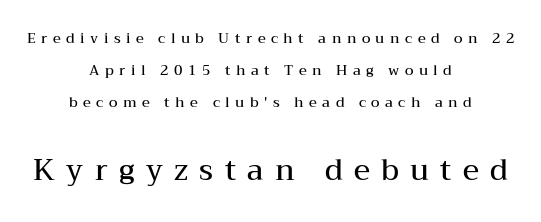
Proportional: the letters do not fall into vertical columns. How are the letters spaced? Widely, with obvious added tracking. Both edges are ragged and mirror each other, which tells us the setting is centered. Set as a demibold, roughly 600 on the weight scale. Has an underline been added? It has not. The block of text is sparse from top to bottom, with ample space between rows.
